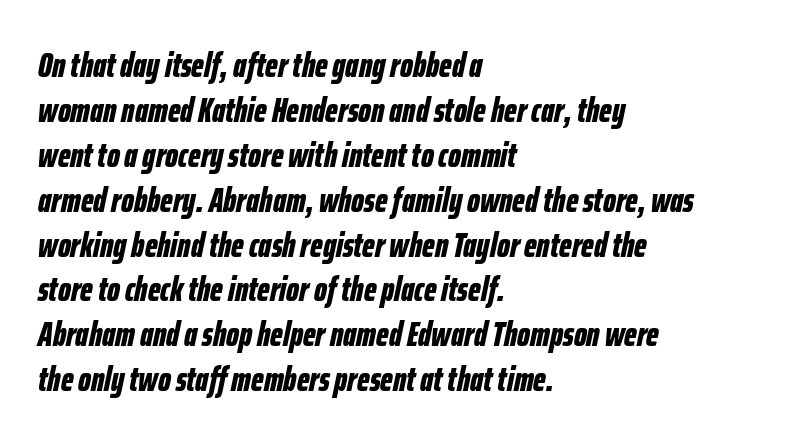
Q: Is the text bold? A: Yes.
Q: Is the text italic (slanted)? A: Yes, it leans right by about 12 degrees.
Q: Is the text underlined? A: No.
Q: How is the paragraph aligned? A: Left-aligned.
Q: Is the spacing between letters normal or unusually wide? A: Normal.
Q: Is the spacing between lines tight, normal or loose? A: Normal.
Q: Width (condensed, normal, or wide)? A: Condensed.
Q: Stroke contrast? A: Low.
Q: x-height? A: Medium.
Q: Monospaced? A: No.
